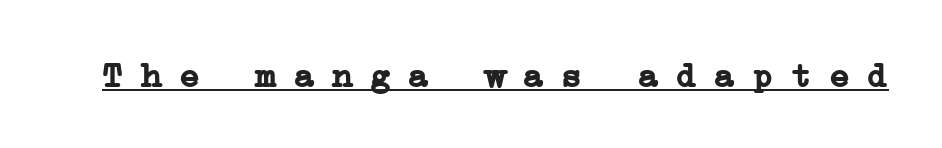
Little horizontal feet cap the strokes, marking this as serif type. Between one letter and the next there's a generous, obvious gap. As a designer I'd log this as weight 700, bold. Looks like someone drew a line under every word here. Italic: no, the glyphs are upright roman.
